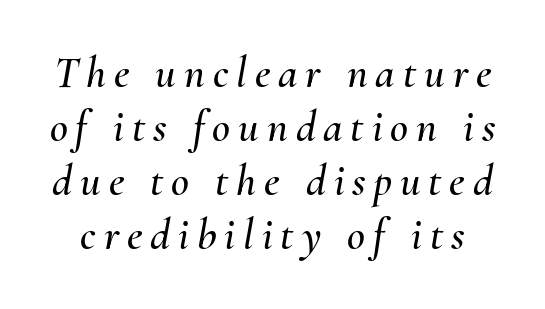
{"italic": "yes", "lean": "right", "slant_degrees": 10, "width": "normal", "stroke_contrast": "medium", "x_height": "small", "monospaced": "no", "underline": "no", "line_spacing_ratio": 1.23, "glyph_px": 44}
